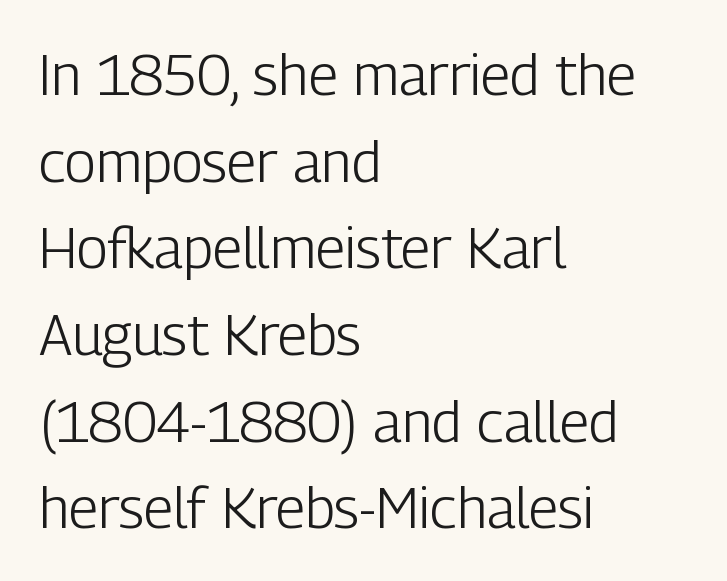
The image shows 57 px light, condensed sans-serif type, upright; set left-aligned, normal line spacing (1.52x), normal letter spacing, not underlined; low stroke contrast and a medium x-height.
